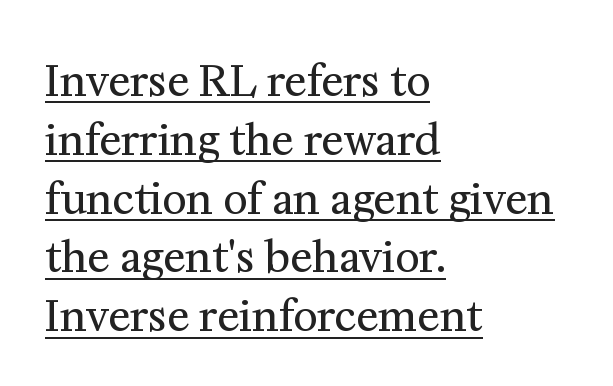
Q: Is the text bold? A: No.
Q: Is the text italic (slanted)? A: No, it is upright.
Q: Is the typeface a serif or a sans-serif typeface? A: Serif.
Q: Is the text underlined? A: Yes.
Q: How is the paragraph aligned? A: Left-aligned.
Q: Is the spacing between letters normal or unusually wide? A: Normal.
Q: Is the spacing between lines tight, normal or loose? A: Normal.
Q: Width (condensed, normal, or wide)? A: Normal.
Q: Stroke contrast? A: Medium.
Q: x-height? A: Medium.
Q: Monospaced? A: No.
